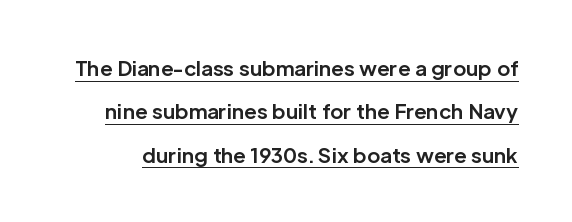
Is there an underline? Yes — a line sits under the letters. Does extra space separate the letters? No, they use regular spacing. Notice how the stems are strictly vertical — no italics here. Strokes here are thick enough to call this a true bold. Leading: increased.
